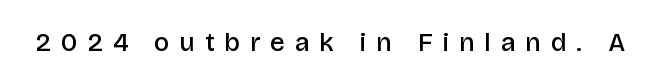
Q: Is the text bold? A: Semi-bold.
Q: Is the text italic (slanted)? A: No, it is upright.
Q: Is the text underlined? A: No.
Q: Is the spacing between letters normal or unusually wide? A: Unusually wide.
